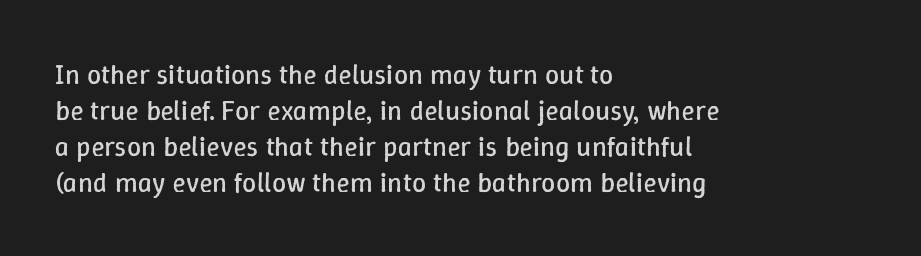
Q: Is the text bold? A: No.
Q: Is the text italic (slanted)? A: No, it is upright.
Q: Is the text underlined? A: No.
Q: How is the paragraph aligned? A: Left-aligned.
Q: Is the spacing between letters normal or unusually wide? A: Normal.
Q: Is the spacing between lines tight, normal or loose? A: Normal.
Q: Width (condensed, normal, or wide)? A: Normal.
Q: Stroke contrast? A: Low.
Q: x-height? A: Medium.
Q: Monospaced? A: No.
